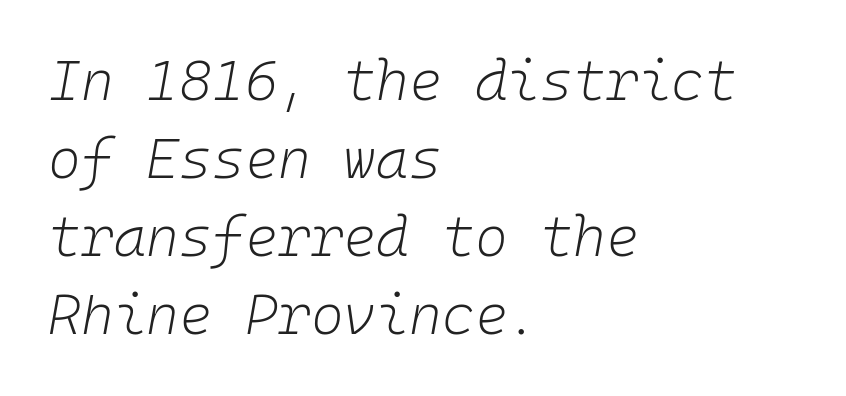
{"italic": "yes", "lean": "right", "slant_degrees": 10, "bold": "no", "weight": "light", "width": "normal", "stroke_contrast": "low", "x_height": "medium", "monospaced": "yes", "underline": "no", "align": "left", "line_spacing": "normal", "line_spacing_ratio": 1.39, "letter_spacing": "normal", "letter_spacing_em": 0.0, "glyph_px": 56}
